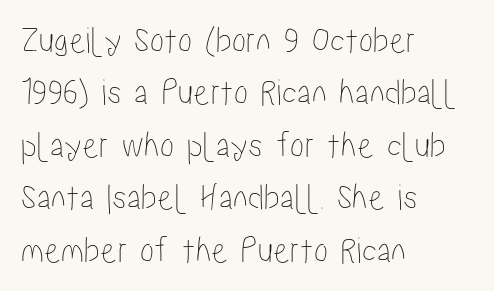
The image shows 38 px condensed type, upright; set left-aligned, normal line spacing (1.38x), normal letter spacing, not underlined; low stroke contrast and a medium x-height.
